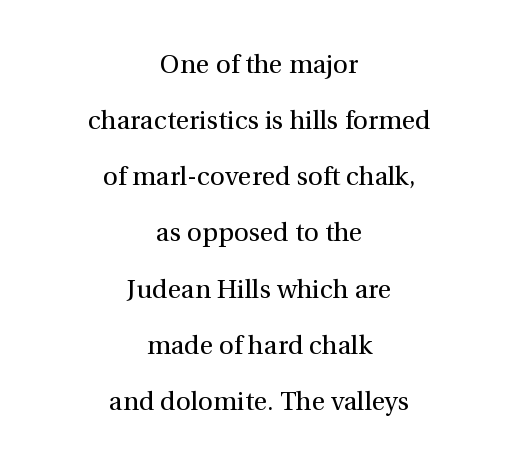
Tracking value appears to be zero — textbook default spacing. No extra ink here — the face is not bold. Is the block centered? Yes — each line is placed symmetrically about the middle. Successive baselines arrive slowly, with a big drop between each. Just letters on the line, the space beneath them empty.
